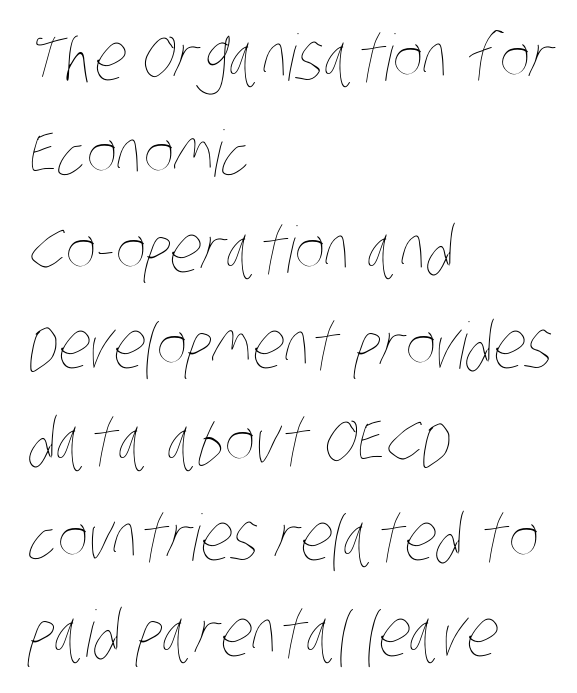
Q: Is the text bold? A: No.
Q: Is the text underlined? A: No.
Q: How is the paragraph aligned? A: Left-aligned.
Q: Is the spacing between letters normal or unusually wide? A: Normal.
Q: Is the spacing between lines tight, normal or loose? A: Normal.
Q: Width (condensed, normal, or wide)? A: Condensed.
Q: Stroke contrast? A: Low.
Q: x-height? A: Large.
Q: Monospaced? A: No.
